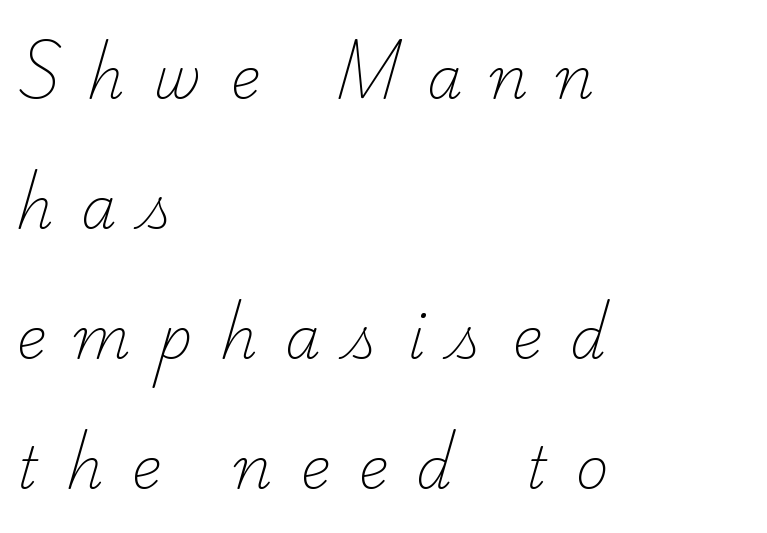
The glyphs in this specimen are seriffed. Is this a fixed-width face? No — the glyphs have proportional, varying widths. This rendering features lettering with no underline. Someone cranked the tracking dial way up on this one. The vertical gap from one line to the next is large. The strokes are not fattened; the text isn't bold.
